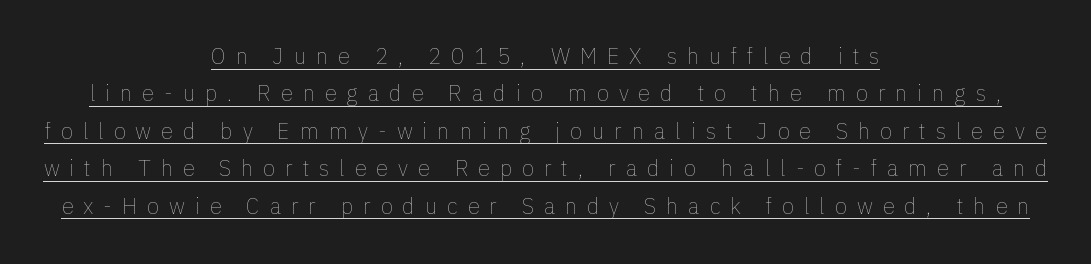
The image shows 22 px text type, upright; set centered, normal line spacing (1.7x), unusually wide letter spacing (+0.45 em), underlined.
